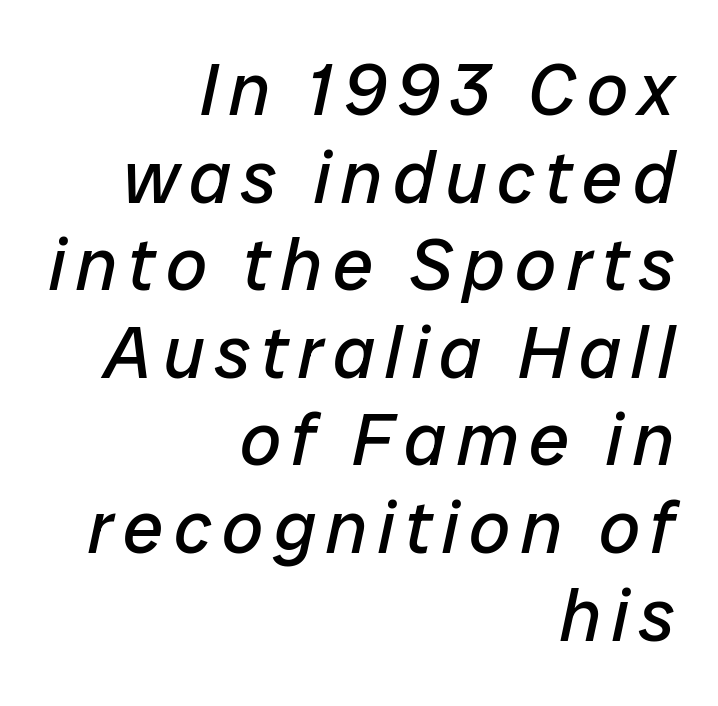
Notice how the passage keeps a crisp vertical edge on the right only. A clean baseline with only descenders dipping below it. The typography opts for an oblique posture over an upright one. Proportional: the letters do not fall into vertical columns.
